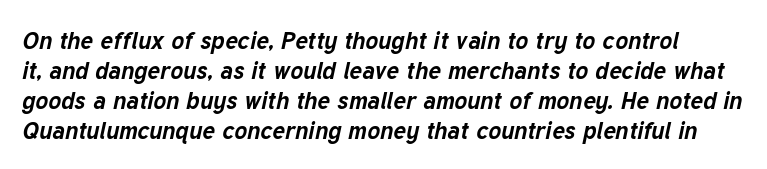
Q: Is the text bold? A: Yes.
Q: Is the text italic (slanted)? A: Yes, it leans right by about 12 degrees.
Q: Is the text underlined? A: No.
Q: Is the spacing between letters normal or unusually wide? A: Normal.
Q: Is the spacing between lines tight, normal or loose? A: Normal.
